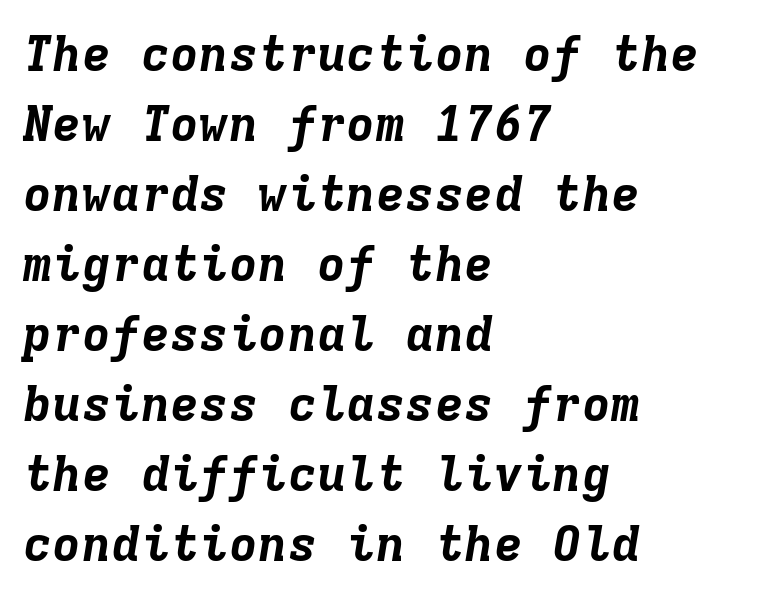
Q: Is the text bold? A: Yes.
Q: Is the text italic (slanted)? A: Yes, it leans right by about 9 degrees.
Q: Is the text underlined? A: No.
Q: How is the paragraph aligned? A: Left-aligned.
Q: Is the spacing between letters normal or unusually wide? A: Normal.
Q: Is the spacing between lines tight, normal or loose? A: Normal.
Q: Width (condensed, normal, or wide)? A: Normal.
Q: Stroke contrast? A: Low.
Q: x-height? A: Medium.
Q: Monospaced? A: Yes.
